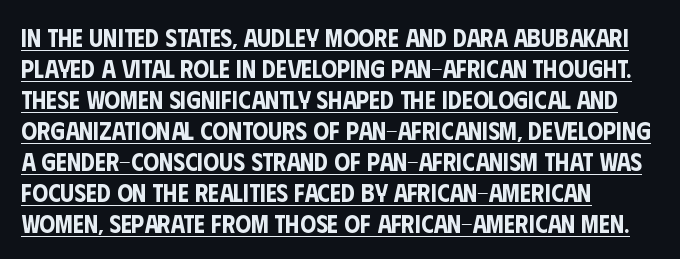
The image shows 25 px text type, upright; set left-aligned, line spacing 1.24x, normal letter spacing, underlined.
